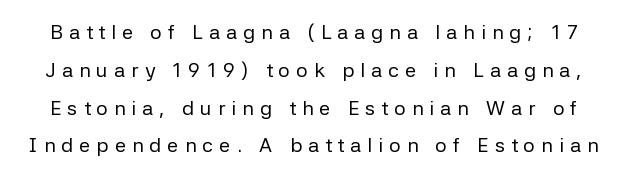
{"italic": "no", "bold": "no", "underline": "no", "line_spacing_ratio": 1.89, "letter_spacing": "wide", "letter_spacing_em": 0.31, "glyph_px": 20}
